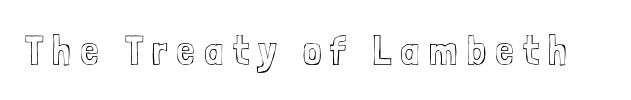
Q: Is the text italic (slanted)? A: No, it is upright.
Q: Is the text underlined? A: No.
Q: Is the spacing between letters normal or unusually wide? A: Unusually wide.
Q: Width (condensed, normal, or wide)? A: Condensed.
Q: x-height? A: Medium.
Q: Monospaced? A: No.
